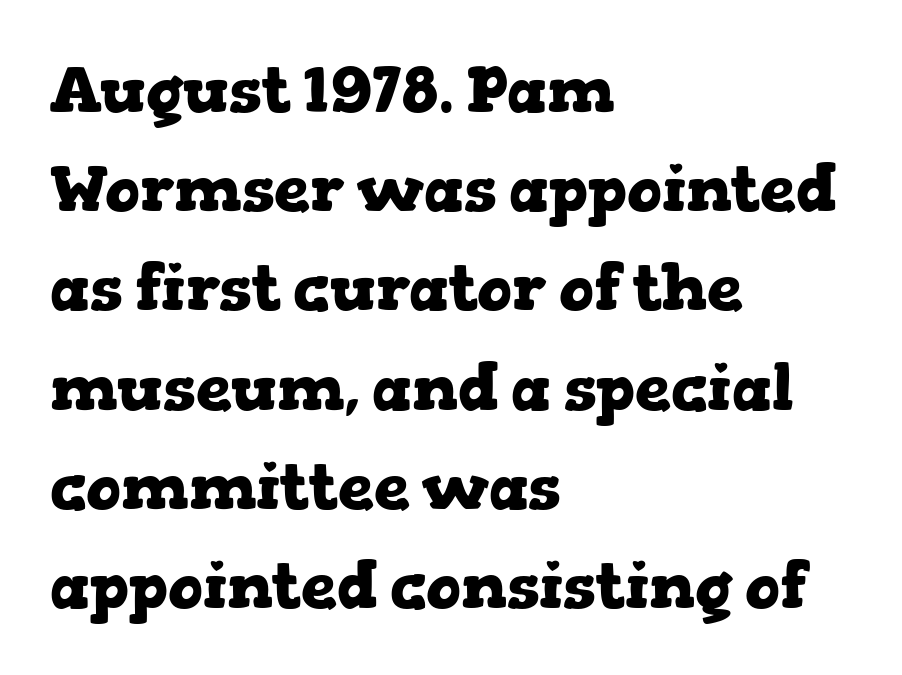
Proportional: the letters do not fall into vertical columns. The typesetter chose a ragged-right arrangement here. In terms of posture, this sample is upright. Line spacing here is normal.
